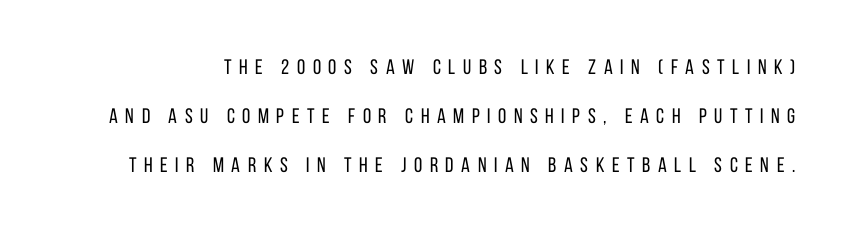
Q: Is the text bold? A: No.
Q: Is the text italic (slanted)? A: No, it is upright.
Q: Is the text underlined? A: No.
Q: Is the spacing between letters normal or unusually wide? A: Unusually wide.
Q: Is the spacing between lines tight, normal or loose? A: Loose.
